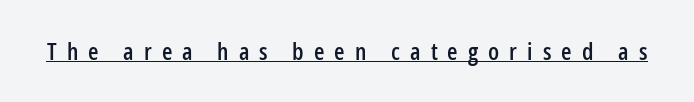
Q: Is the text italic (slanted)? A: No, it is upright.
Q: Is the text underlined? A: Yes.
Q: Is the spacing between letters normal or unusually wide? A: Unusually wide.
